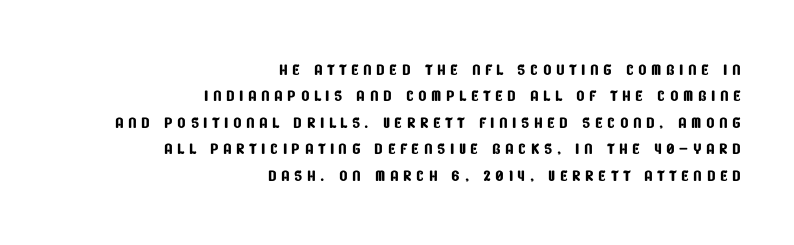
{"underline": "no", "align": "right", "line_spacing_ratio": 1.2, "letter_spacing": "wide", "letter_spacing_em": 0.2, "glyph_px": 22}
